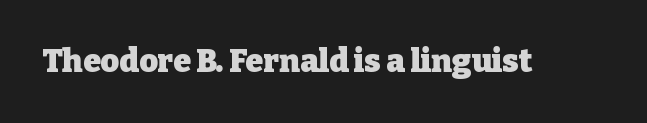
You could call the tracking neutral — neither tight nor loose. Check under the words: just untouched page. The passage shown is typed in a proportional face where columns would drift. On the weight axis this lands at bold, roughly 700. Old-style or modern, the face here clearly has serifs.
